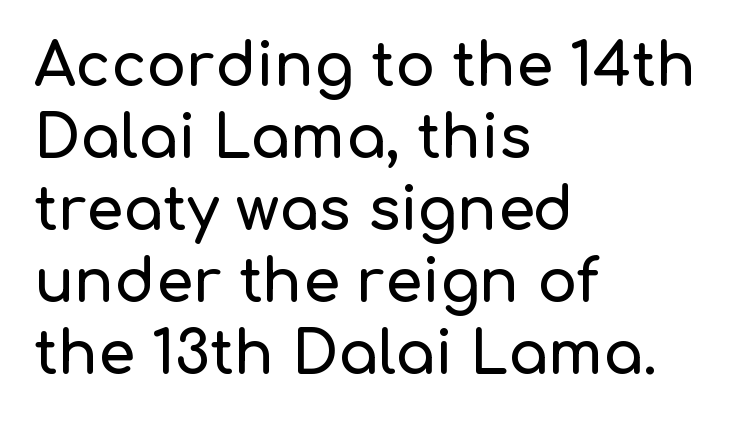
Default kerning and tracking; the words read as compact shapes. Has an underline been added? It has not. The rendering uses natural spacing where letterforms have individual widths. This rendering employs a face without finishing strokes, i.e., a sans-serif. The rendering anchors every line to the left-hand side.
